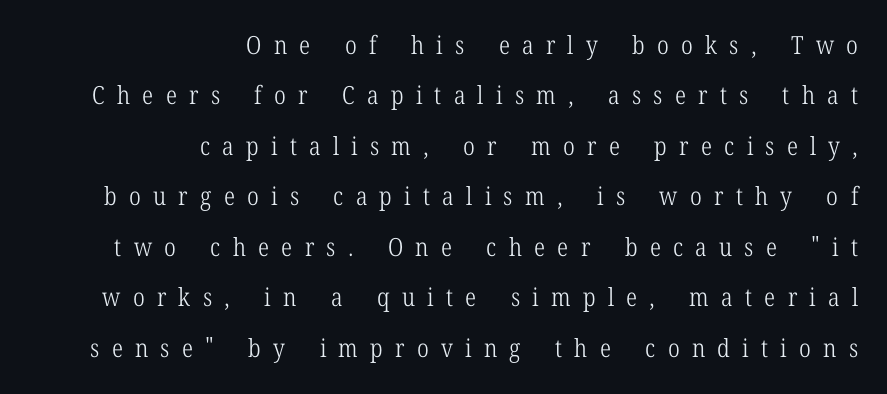
{"italic": "no", "bold": "no", "underline": "no", "align": "right", "line_spacing": "loose", "line_spacing_ratio": 2.02, "letter_spacing": "wide", "letter_spacing_em": 0.49, "glyph_px": 25}
